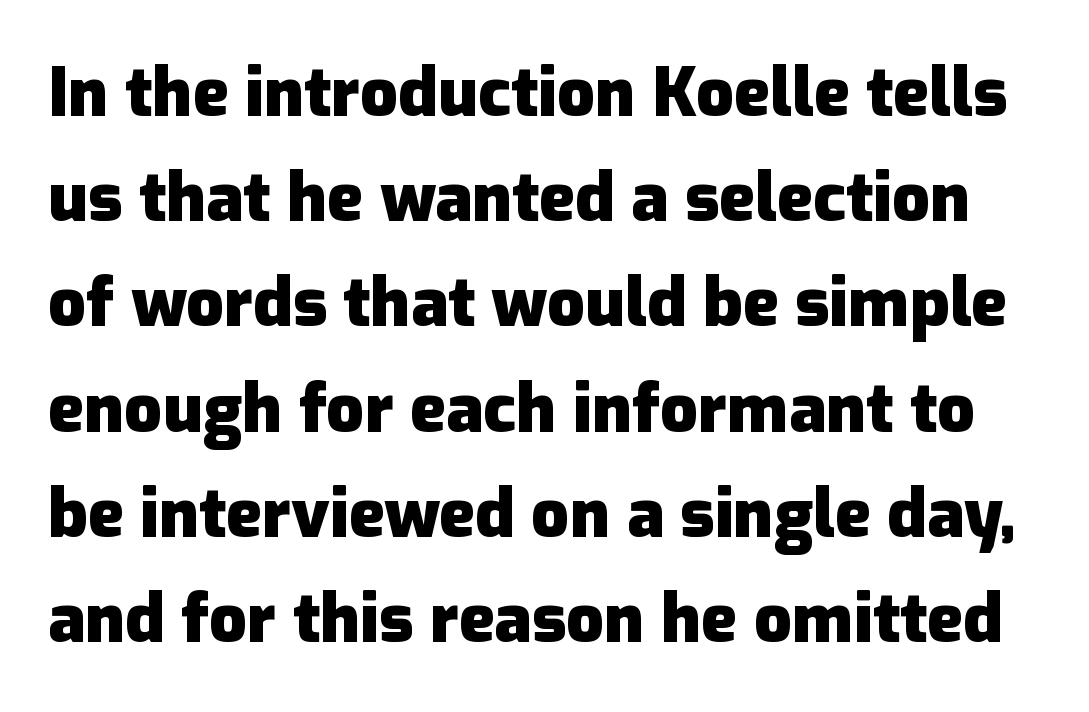
{"serif": "no", "italic": "no", "bold": "yes", "weight": "heavy", "width": "normal", "stroke_contrast": "low", "x_height": "medium", "monospaced": "no", "underline": "no", "line_spacing": "normal", "line_spacing_ratio": 1.57, "letter_spacing": "normal", "letter_spacing_em": 0.0, "glyph_px": 67}
